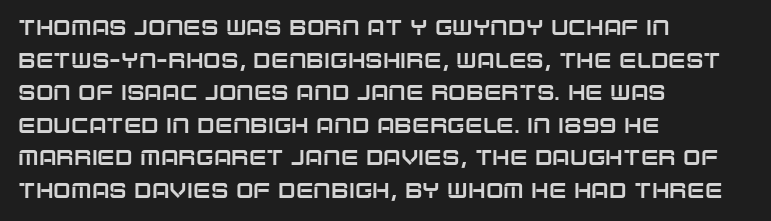
The image shows 21 px text type, upright; set left-aligned, normal line spacing (1.55x), normal letter spacing, not underlined.
